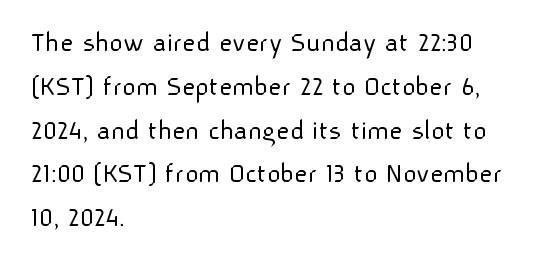
These glyphs show unthickened strokes, regular width or finer. The setting favours the left margin, as ordinary paragraphs usually do. These lines keep a tight, regular rhythm from letter to letter. The vertical gap from one line to the next is medium. Anything drawn beneath the words? Only blank space. The glyphs in this specimen are sans serif.
